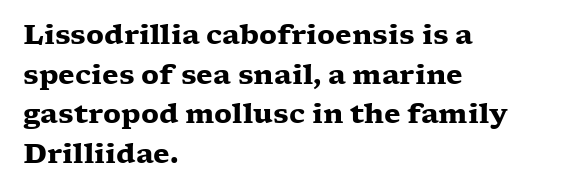
The image shows 27 px bold type, upright; set left-aligned, normal line spacing (1.47x), normal letter spacing, not underlined.
